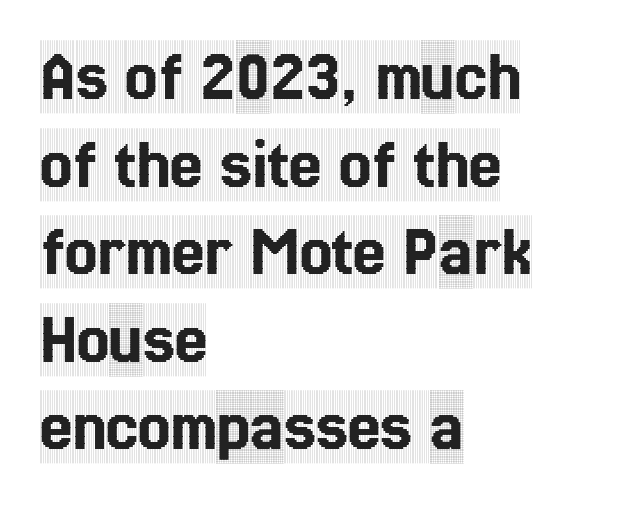
Q: Is the text italic (slanted)? A: No, it is upright.
Q: Is the typeface a serif or a sans-serif typeface? A: Serif.
Q: Is the text underlined? A: No.
Q: How is the paragraph aligned? A: Left-aligned.
Q: Is the spacing between letters normal or unusually wide? A: Normal.
Q: Width (condensed, normal, or wide)? A: Condensed.
Q: x-height? A: Large.
Q: Monospaced? A: No.
